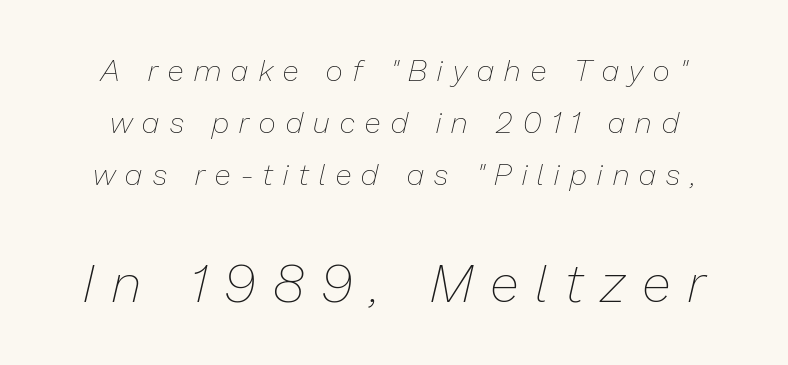
Q: Is the text bold? A: No.
Q: Is the text italic (slanted)? A: Yes, it leans right by about 13 degrees.
Q: Is the text underlined? A: No.
Q: Is the spacing between letters normal or unusually wide? A: Unusually wide.
Q: Which block of text is set in a larger size, the first (top) or the second (bottom)? A: The second (bottom) one.
Q: Width (condensed, normal, or wide)? A: Normal.
Q: Stroke contrast? A: Low.
Q: x-height? A: Medium.
Q: Monospaced? A: No.
